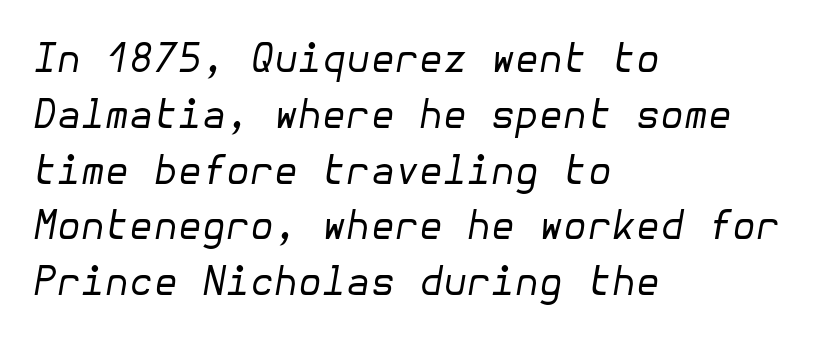
Q: Is the text bold? A: No.
Q: Is the text italic (slanted)? A: Yes, it leans right by about 10 degrees.
Q: Is the text underlined? A: No.
Q: How is the paragraph aligned? A: Left-aligned.
Q: Is the spacing between letters normal or unusually wide? A: Normal.
Q: Is the spacing between lines tight, normal or loose? A: Normal.
Q: Width (condensed, normal, or wide)? A: Normal.
Q: Stroke contrast? A: Low.
Q: x-height? A: Medium.
